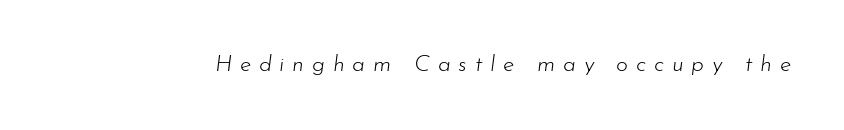
Q: Is the text bold? A: No.
Q: Is the text italic (slanted)? A: Yes, it leans right by about 7 degrees.
Q: Is the text underlined? A: No.
Q: Is the spacing between letters normal or unusually wide? A: Unusually wide.
